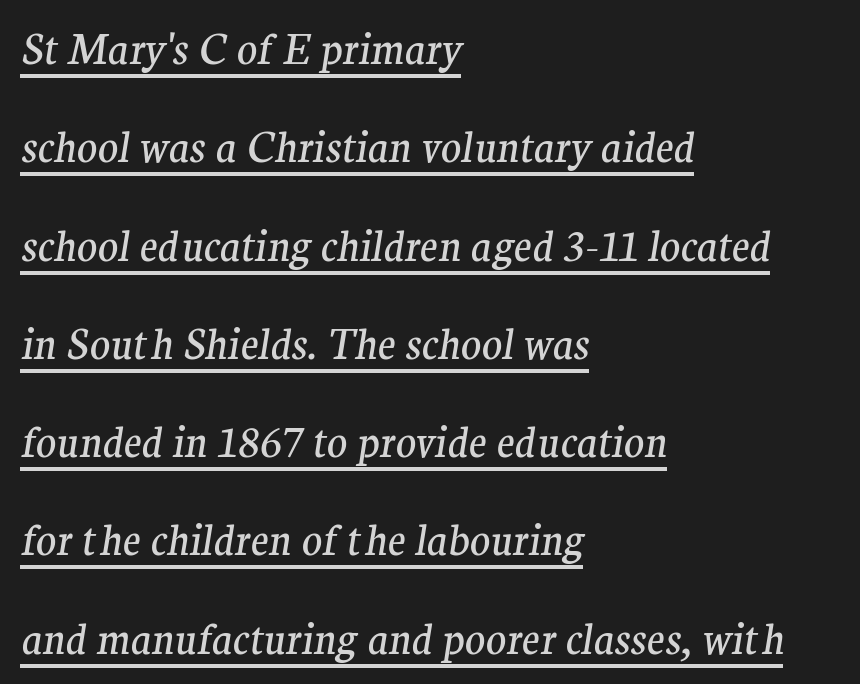
{"serif": "yes", "italic": "yes", "lean": "right", "slant_degrees": 9, "bold": "no", "weight": "regular", "width": "normal", "stroke_contrast": "medium", "x_height": "medium", "monospaced": "no", "underline": "yes", "align": "left", "line_spacing": "loose", "line_spacing_ratio": 2.34, "letter_spacing": "normal", "letter_spacing_em": 0.0, "glyph_px": 42}
